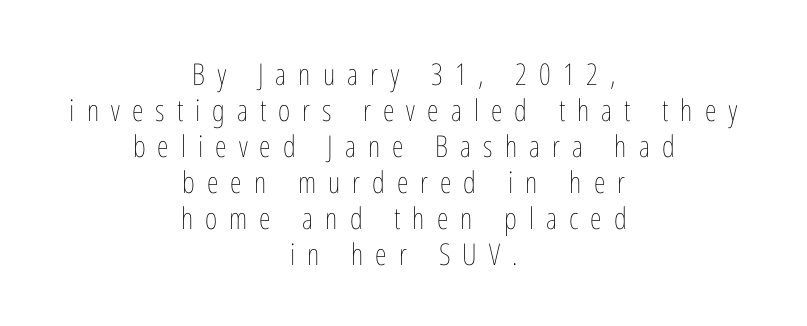
The image shows 30 px thin, condensed type, upright; set centered, line spacing 1.2x, unusually wide letter spacing (+0.4 em), not underlined; low stroke contrast and a medium x-height.
